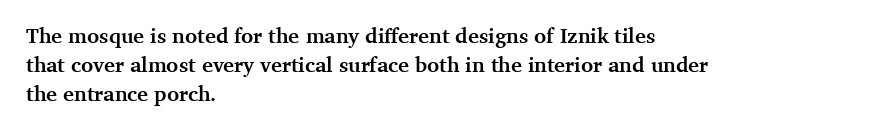
{"italic": "no", "bold": "yes", "underline": "no", "align": "left", "line_spacing": "normal", "line_spacing_ratio": 1.38, "letter_spacing": "normal", "letter_spacing_em": 0.0, "glyph_px": 21}
